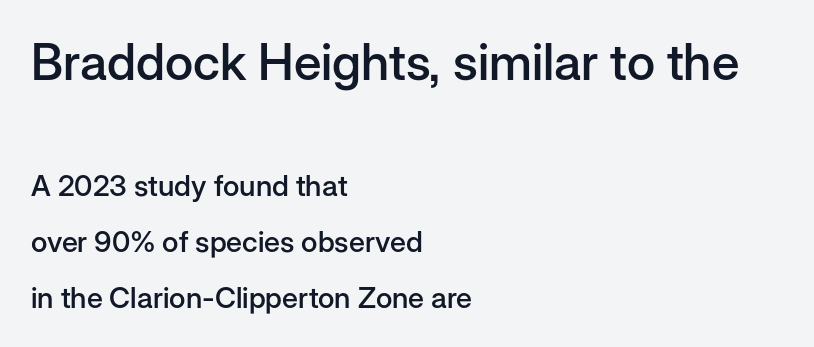
{"serif": "no", "italic": "no", "bold": "semi", "weight": "semibold", "width": "normal", "stroke_contrast": "low", "x_height": "medium", "monospaced": "no", "underline": "no", "align": "left", "line_spacing": "loose", "line_spacing_ratio": 1.93, "letter_spacing": "normal", "letter_spacing_em": 0.0, "larger_block": "first", "size_ratio": 1.72, "glyph_px": 50}
